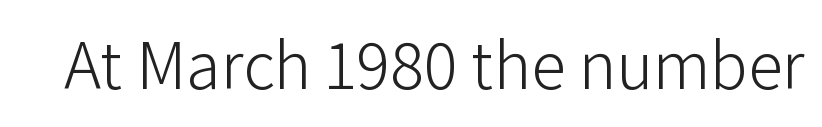
Q: Is the text bold? A: No.
Q: Is the text italic (slanted)? A: No, it is upright.
Q: Is the typeface a serif or a sans-serif typeface? A: Sans-serif.
Q: Is the text underlined? A: No.
Q: Is the spacing between letters normal or unusually wide? A: Normal.
Q: Width (condensed, normal, or wide)? A: Normal.
Q: Stroke contrast? A: Low.
Q: x-height? A: Medium.
Q: Monospaced? A: No.
